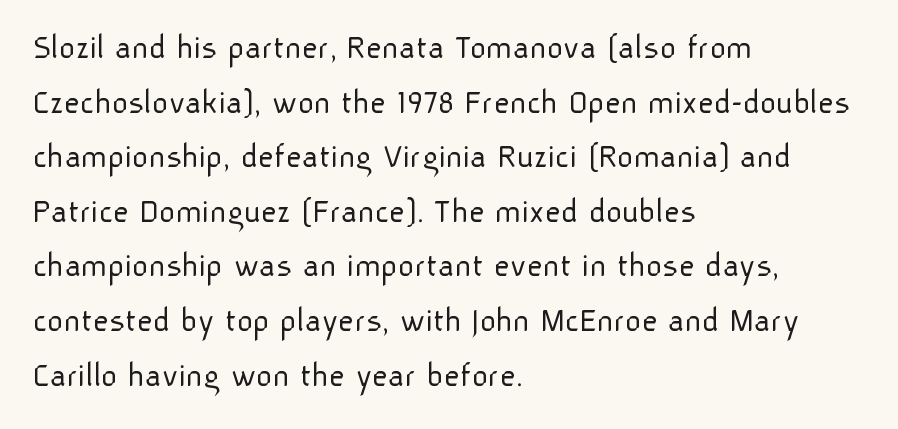
Q: Is the text bold? A: No.
Q: Is the text italic (slanted)? A: No, it is upright.
Q: Is the typeface a serif or a sans-serif typeface? A: Sans-serif.
Q: Is the text underlined? A: No.
Q: How is the paragraph aligned? A: Left-aligned.
Q: Is the spacing between letters normal or unusually wide? A: Normal.
Q: Is the spacing between lines tight, normal or loose? A: Normal.
Q: Width (condensed, normal, or wide)? A: Normal.
Q: Stroke contrast? A: Low.
Q: x-height? A: Medium.
Q: Monospaced? A: No.
